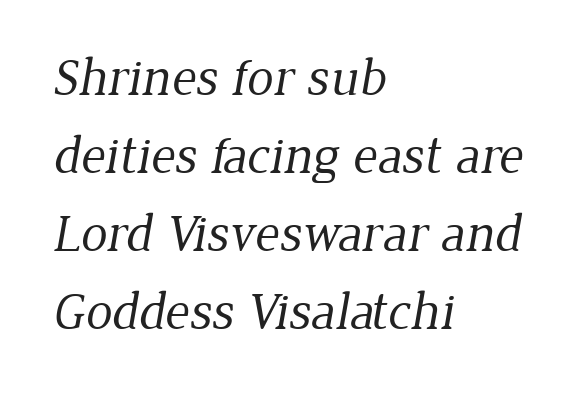
Q: Is the text bold? A: No.
Q: Is the typeface a serif or a sans-serif typeface? A: Serif.
Q: Is the text underlined? A: No.
Q: How is the paragraph aligned? A: Left-aligned.
Q: Is the spacing between letters normal or unusually wide? A: Normal.
Q: Is the spacing between lines tight, normal or loose? A: Normal.
Q: Width (condensed, normal, or wide)? A: Normal.
Q: Stroke contrast? A: Low.
Q: x-height? A: Medium.
Q: Monospaced? A: No.
